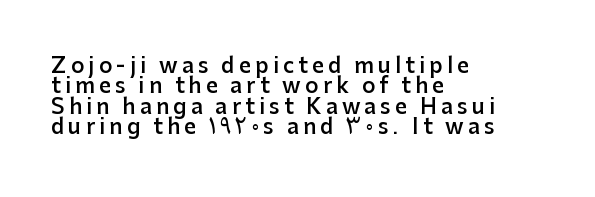
Unlike italic type, these characters show no tilt at all. Letter spacing: wide. Where is the straight margin? On the left. A semibold gives these letters moderate extra thickness, short of bold. Descenders are the only things crossing below the line. A typesetter would call this leading minimal, almost set solid.
